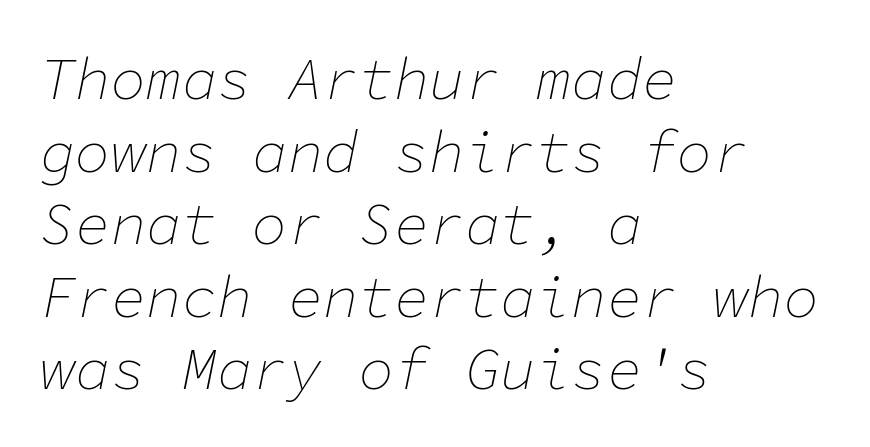
{"italic": "yes", "lean": "right", "slant_degrees": 11, "bold": "no", "weight": "thin", "width": "normal", "stroke_contrast": "low", "x_height": "medium", "monospaced": "yes", "underline": "no", "align": "left", "line_spacing_ratio": 1.23, "letter_spacing": "normal", "letter_spacing_em": 0.0, "glyph_px": 59}
